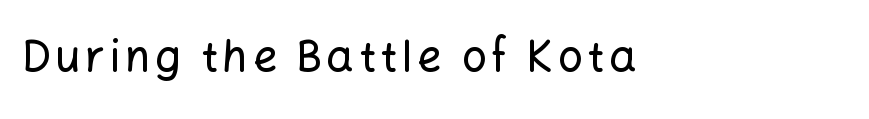
The image shows 43 px sans-serif type, upright; set left-aligned, not underlined; low stroke contrast and a medium x-height.
